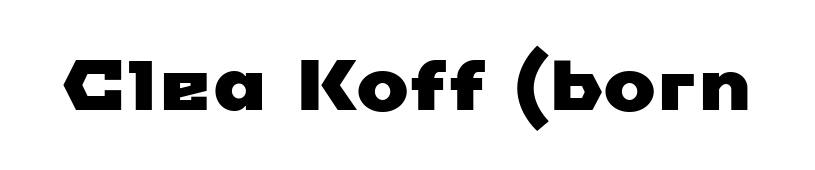
Q: Is the typeface a serif or a sans-serif typeface? A: Sans-serif.
Q: Is the text underlined? A: No.
Q: Is the spacing between letters normal or unusually wide? A: Normal.
Q: Width (condensed, normal, or wide)? A: Wide.
Q: Stroke contrast? A: Low.
Q: x-height? A: Medium.
Q: Monospaced? A: No.
